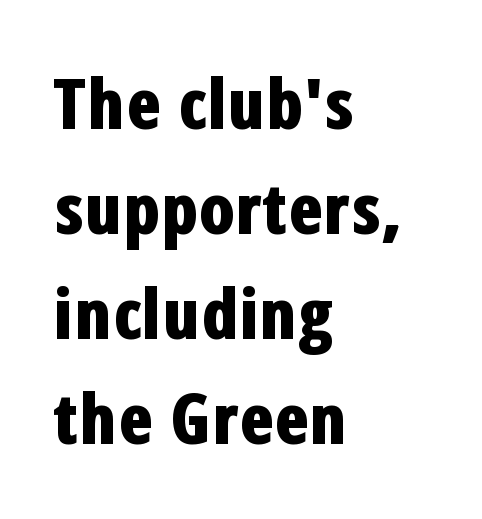
{"serif": "no", "italic": "no", "bold": "yes", "weight": "bold", "width": "condensed", "stroke_contrast": "low", "x_height": "medium", "monospaced": "no", "underline": "no", "align": "left", "line_spacing": "normal", "line_spacing_ratio": 1.48, "letter_spacing": "normal", "letter_spacing_em": 0.0, "glyph_px": 71}
